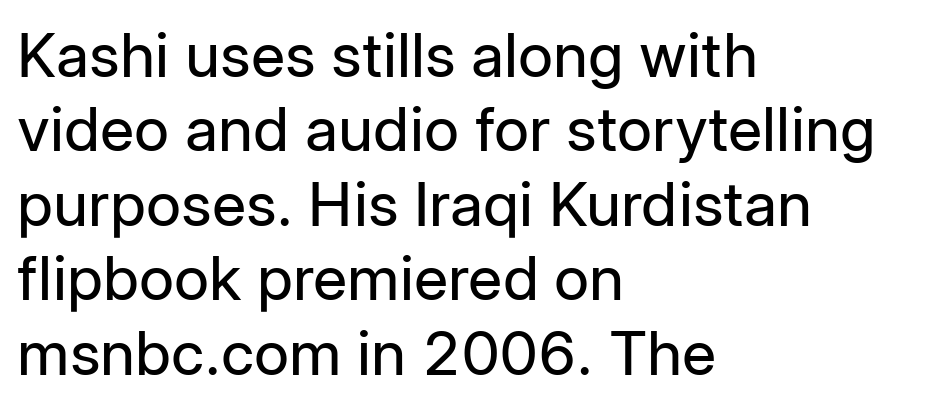
Q: Is the text bold? A: No.
Q: Is the text italic (slanted)? A: No, it is upright.
Q: Is the typeface a serif or a sans-serif typeface? A: Sans-serif.
Q: Is the text underlined? A: No.
Q: How is the paragraph aligned? A: Left-aligned.
Q: Is the spacing between letters normal or unusually wide? A: Normal.
Q: Width (condensed, normal, or wide)? A: Normal.
Q: Stroke contrast? A: Low.
Q: x-height? A: Medium.
Q: Monospaced? A: No.
